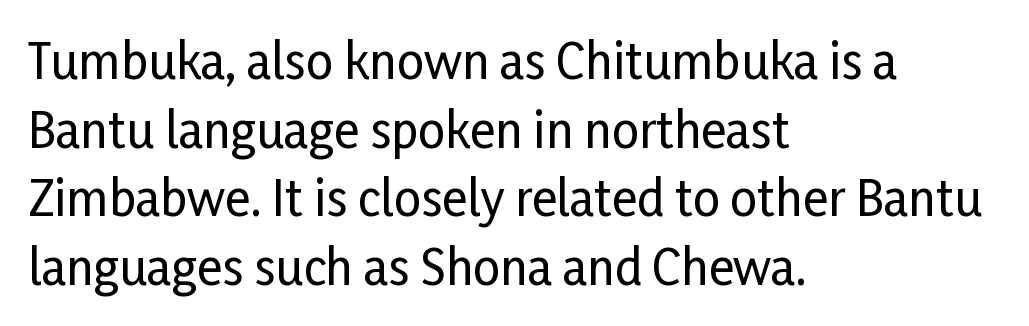
The image shows 48 px condensed sans-serif type, upright; set left-aligned, normal line spacing (1.43x), normal letter spacing, not underlined; low stroke contrast and a medium x-height.
